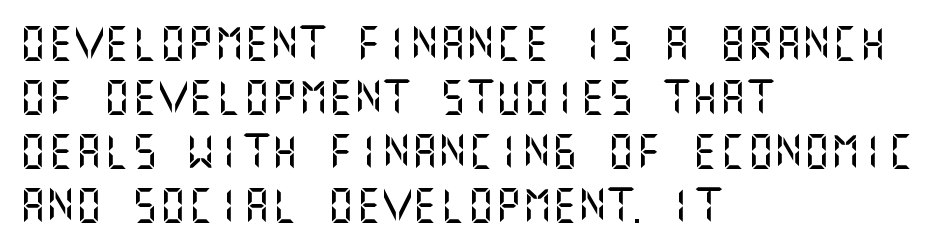
The image shows 35 px sans-serif type, upright; set left-aligned, normal line spacing (1.54x), normal letter spacing, not underlined; medium stroke contrast and a large x-height.
